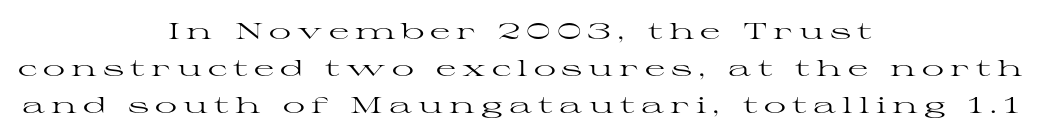
The image shows 22 px text type, upright; set centered, normal line spacing (1.69x), unusually wide letter spacing (+0.28 em), not underlined.
